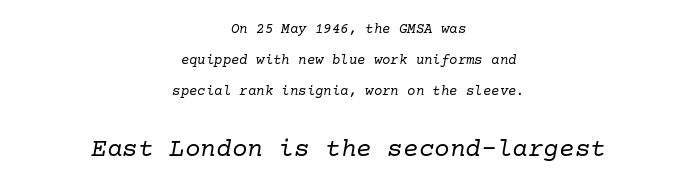
The image shows 26 px text type, italic (leaning right); set centered, loose line spacing (2.2x), normal letter spacing, not underlined; the second (bottom) block is 1.86x larger.
